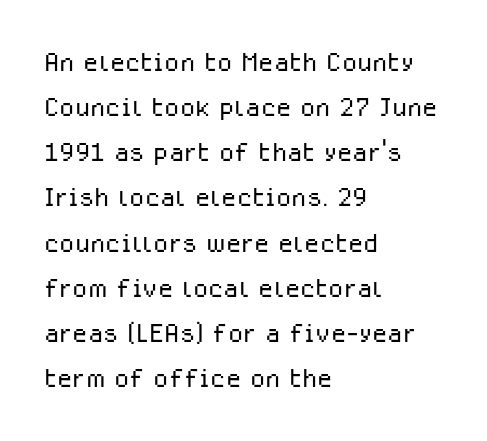
The image shows 35 px light sans-serif type, upright; set left-aligned, normal line spacing (1.29x), normal letter spacing, not underlined; low stroke contrast and a medium x-height.
